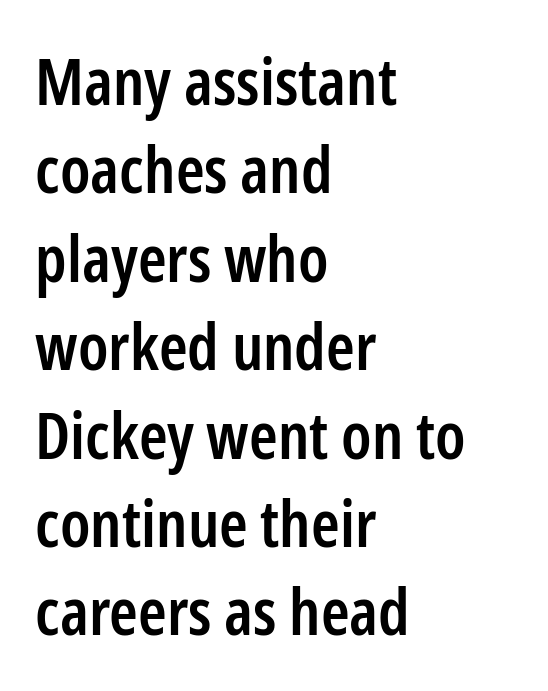
Q: Is the text bold? A: Semi-bold.
Q: Is the text italic (slanted)? A: No, it is upright.
Q: Is the typeface a serif or a sans-serif typeface? A: Sans-serif.
Q: Is the text underlined? A: No.
Q: How is the paragraph aligned? A: Left-aligned.
Q: Is the spacing between letters normal or unusually wide? A: Normal.
Q: Is the spacing between lines tight, normal or loose? A: Normal.
Q: Width (condensed, normal, or wide)? A: Condensed.
Q: Stroke contrast? A: Low.
Q: x-height? A: Medium.
Q: Monospaced? A: No.
